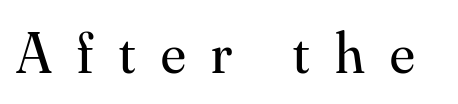
Q: Is the text bold? A: No.
Q: Is the text italic (slanted)? A: No, it is upright.
Q: Is the typeface a serif or a sans-serif typeface? A: Serif.
Q: Is the text underlined? A: No.
Q: Is the spacing between letters normal or unusually wide? A: Unusually wide.
Q: Width (condensed, normal, or wide)? A: Normal.
Q: Stroke contrast? A: Medium.
Q: x-height? A: Small.
Q: Monospaced? A: No.
